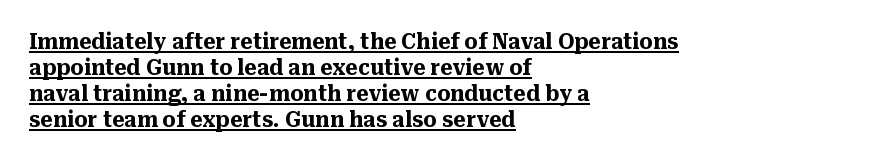
{"italic": "no", "bold": "yes", "underline": "yes", "align": "left", "line_spacing_ratio": 1.24, "letter_spacing": "normal", "letter_spacing_em": 0.0, "glyph_px": 21}
